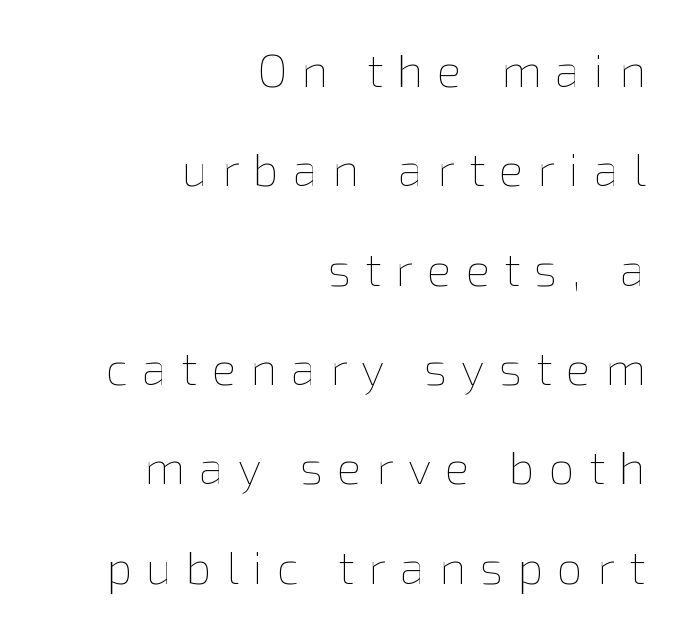
The image shows 46 px thin type, upright; set right-aligned, loose line spacing (2.16x), unusually wide letter spacing (+0.31 em), not underlined; low stroke contrast and a medium x-height.
